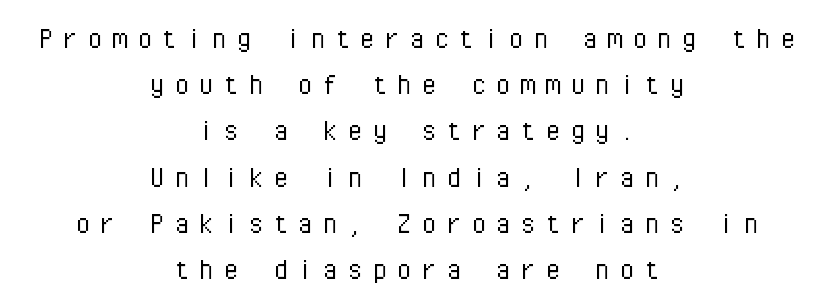
Q: Is the text bold? A: No.
Q: Is the text italic (slanted)? A: No, it is upright.
Q: Is the typeface a serif or a sans-serif typeface? A: Sans-serif.
Q: Is the text underlined? A: No.
Q: How is the paragraph aligned? A: Centered.
Q: Is the spacing between letters normal or unusually wide? A: Unusually wide.
Q: Is the spacing between lines tight, normal or loose? A: Normal.
Q: Width (condensed, normal, or wide)? A: Normal.
Q: Stroke contrast? A: Low.
Q: x-height? A: Medium.
Q: Monospaced? A: Yes.
